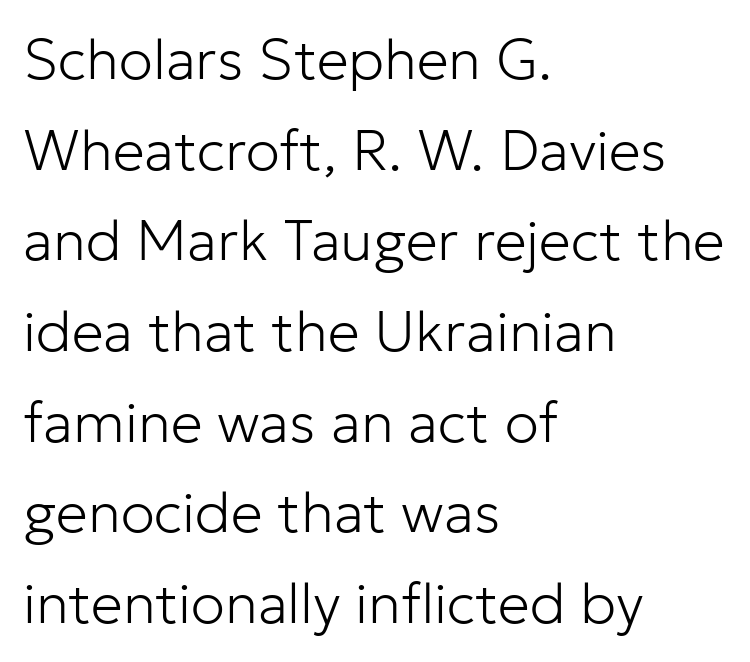
{"serif": "no", "italic": "no", "bold": "no", "weight": "light", "width": "normal", "stroke_contrast": "low", "x_height": "medium", "monospaced": "no", "underline": "no", "align": "left", "line_spacing": "normal", "line_spacing_ratio": 1.59, "letter_spacing": "normal", "letter_spacing_em": 0.0, "glyph_px": 57}
